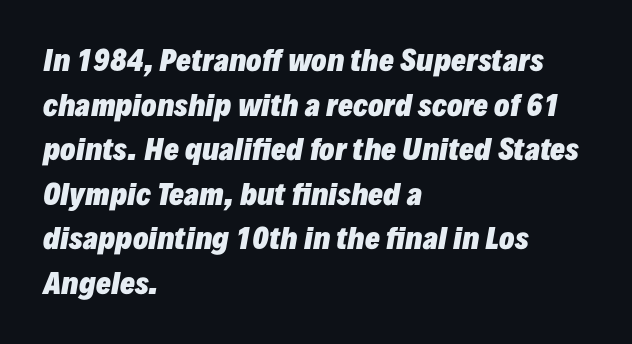
The image shows 28 px heavy type, italic (leaning right); set left-aligned, normal line spacing (1.59x), normal letter spacing, not underlined; low stroke contrast and a medium x-height.
